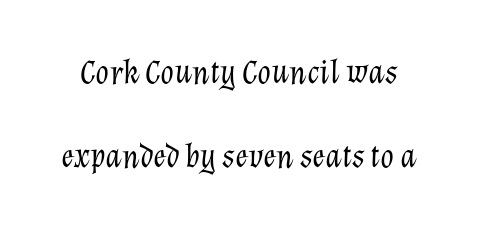
The image shows 35 px light type, italic (leaning right); set loose line spacing (2.4x), normal letter spacing, not underlined; low stroke contrast and a medium x-height.
